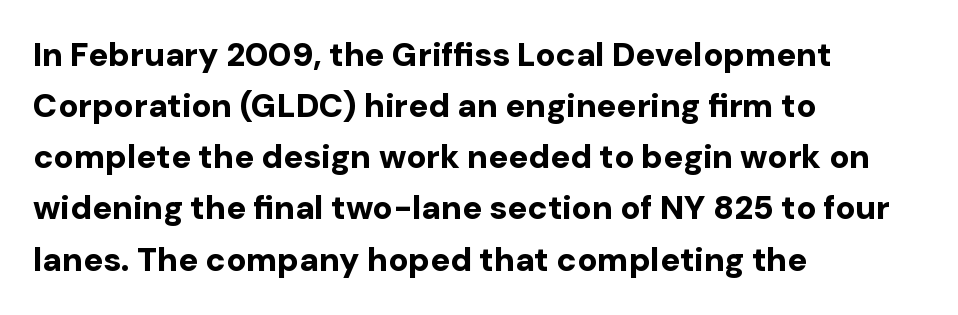
The image shows 33 px bold sans-serif type, upright; set left-aligned, normal line spacing (1.55x), normal letter spacing, not underlined; low stroke contrast and a medium x-height.
